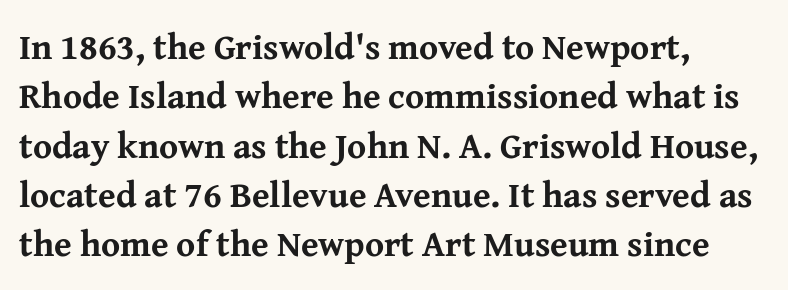
The image shows 36 px bold serif type, upright; set left-aligned, normal line spacing (1.37x), normal letter spacing, not underlined; medium stroke contrast and a medium x-height.
